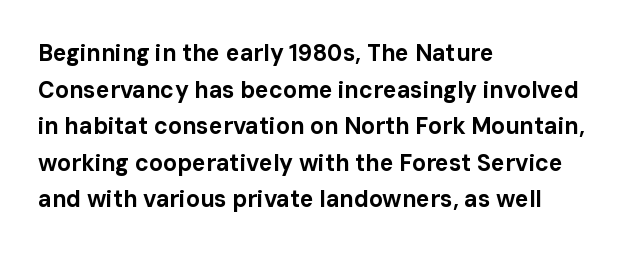
Visually the block forms a straight wall on the left and a jagged coastline on the right. The letters are bold, with thick, heavy strokes. The gap between lines stays unmarked. This sample keeps an unexceptional amount of space between lines. The horizontal fit of the characters is conventional and even. Vertical strokes here are truly vertical.
